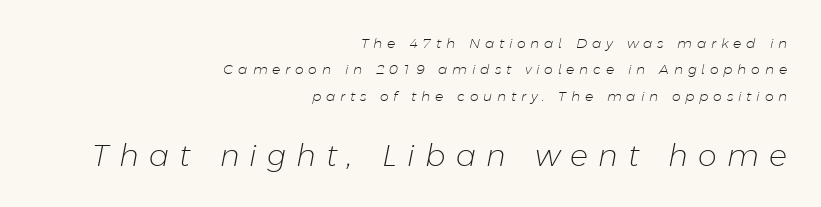
{"italic": "yes", "lean": "right", "slant_degrees": 11, "bold": "no", "weight": "light", "width": "normal", "stroke_contrast": "low", "x_height": "medium", "monospaced": "no", "underline": "no", "align": "right", "line_spacing_ratio": 1.88, "letter_spacing": "wide", "letter_spacing_em": 0.34, "larger_block": "second", "size_ratio": 2.14, "glyph_px": 30}
